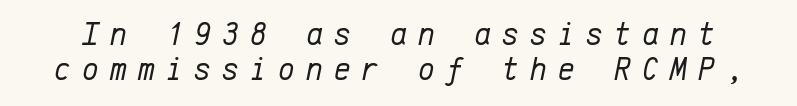
Q: Is the text bold? A: No.
Q: Is the text italic (slanted)? A: Yes, it leans right by about 12 degrees.
Q: Is the text underlined? A: No.
Q: Is the spacing between letters normal or unusually wide? A: Unusually wide.
Q: Is the spacing between lines tight, normal or loose? A: Tight.
Q: Width (condensed, normal, or wide)? A: Normal.
Q: Stroke contrast? A: Low.
Q: x-height? A: Medium.
Q: Monospaced? A: Yes.
